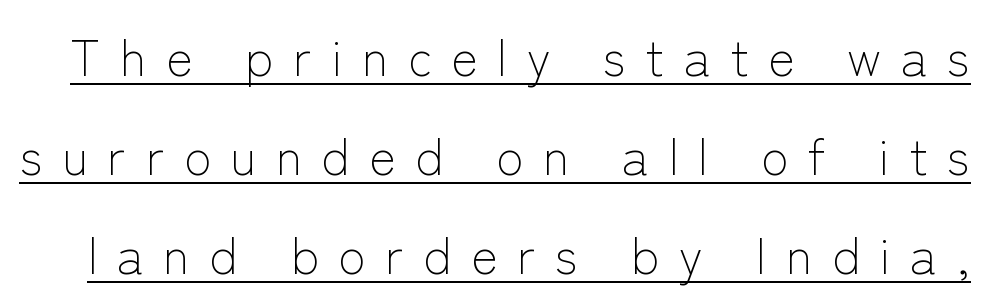
The image shows 50 px light sans-serif type, upright; set loose line spacing (1.98x), unusually wide letter spacing (+0.39 em), underlined; low stroke contrast and a medium x-height.
